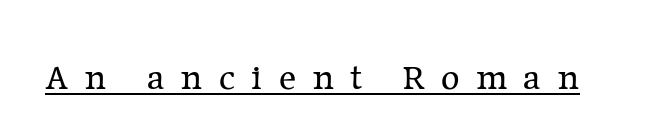
Italic: no, the glyphs are upright roman. There is plenty of visible air inserted between adjacent glyphs. Serifs: yes, visible at the terminals of the letterforms. Has an underline been added? It has.
